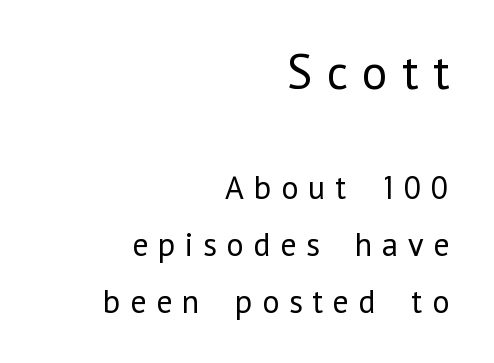
The image shows 49 px regular-weight sans-serif type, upright; set right-aligned, line spacing 1.73x, unusually wide letter spacing (+0.29 em), not underlined; the first (top) block is 1.48x larger; low stroke contrast and a medium x-height.
